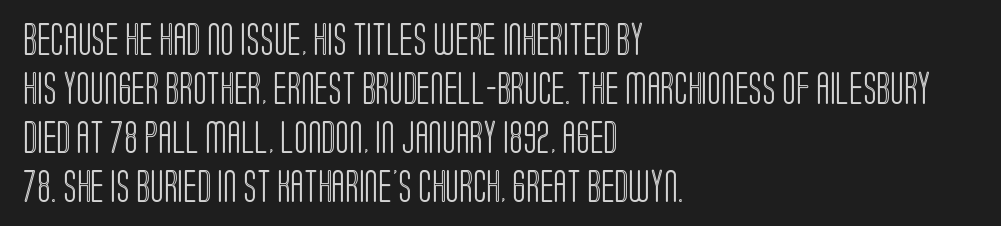
The passage shown is not underscored anywhere. This sample is left-justified, so line endings fall wherever the words run out. The passage shown has conventional tracking throughout. Leading: standard. In terms of posture, this sample is upright. The passage shown is typed in a proportional face where columns would drift.
